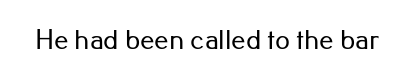
Q: Is the text italic (slanted)? A: No, it is upright.
Q: Is the typeface a serif or a sans-serif typeface? A: Sans-serif.
Q: Is the text underlined? A: No.
Q: Is the spacing between letters normal or unusually wide? A: Normal.
Q: Width (condensed, normal, or wide)? A: Normal.
Q: Stroke contrast? A: Low.
Q: x-height? A: Small.
Q: Monospaced? A: No.
